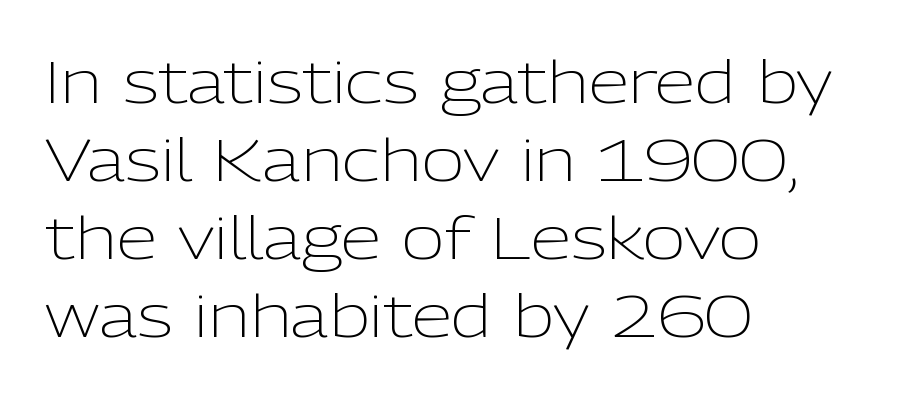
{"serif": "no", "italic": "no", "bold": "no", "weight": "light", "width": "normal", "stroke_contrast": "low", "x_height": "medium", "monospaced": "no", "underline": "no", "align": "left", "line_spacing": "normal", "line_spacing_ratio": 1.32, "letter_spacing": "normal", "letter_spacing_em": 0.0, "glyph_px": 59}
